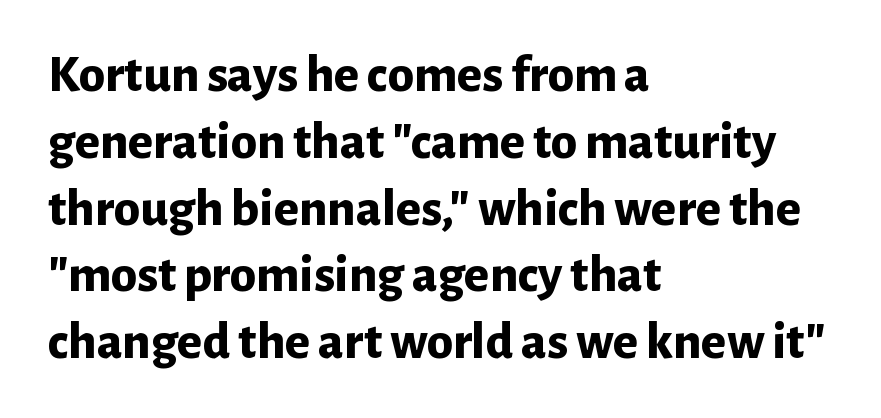
The image shows 53 px bold sans-serif type, upright; set left-aligned, normal line spacing (1.26x), normal letter spacing, not underlined; low stroke contrast and a medium x-height.
